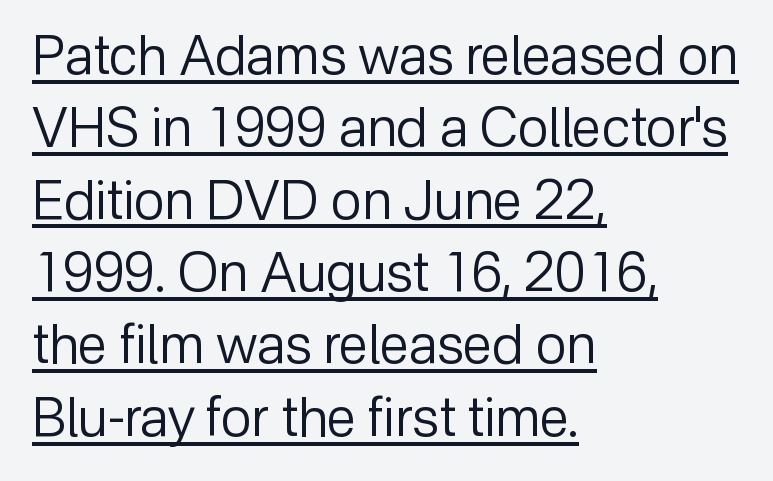
{"serif": "no", "italic": "no", "bold": "no", "weight": "regular", "width": "normal", "stroke_contrast": "low", "x_height": "medium", "monospaced": "no", "underline": "yes", "align": "left", "line_spacing": "normal", "line_spacing_ratio": 1.34, "letter_spacing": "normal", "letter_spacing_em": 0.0, "glyph_px": 54}
